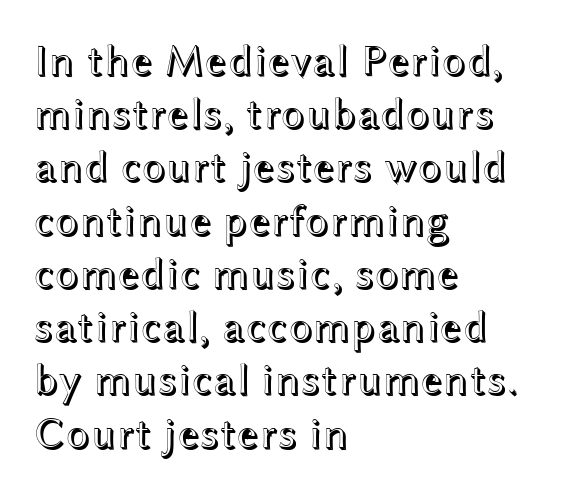
{"italic": "no", "width": "wide", "x_height": "medium", "monospaced": "no", "underline": "no", "align": "left", "line_spacing_ratio": 1.21, "letter_spacing": "normal", "letter_spacing_em": 0.0, "glyph_px": 44}
